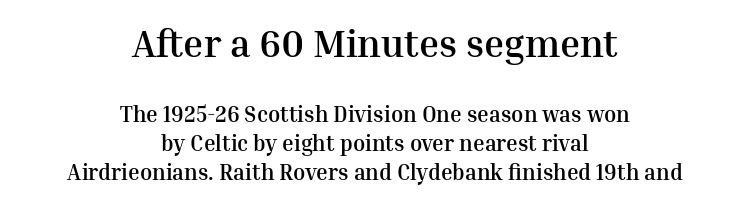
The image shows 38 px semibold serif type, upright; set centered, normal line spacing (1.33x), normal letter spacing, not underlined; the first (top) block is 1.73x larger; medium stroke contrast and a medium x-height.
